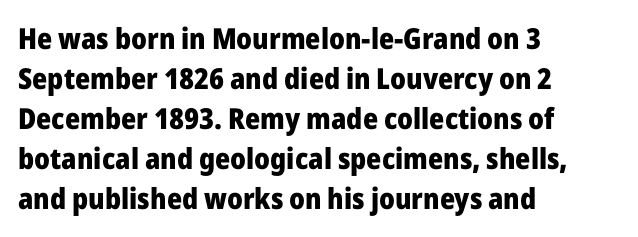
{"serif": "no", "italic": "no", "bold": "yes", "weight": "heavy", "width": "normal", "stroke_contrast": "low", "x_height": "medium", "monospaced": "no", "underline": "no", "align": "left", "line_spacing": "normal", "line_spacing_ratio": 1.38, "letter_spacing": "normal", "letter_spacing_em": 0.0, "glyph_px": 29}
